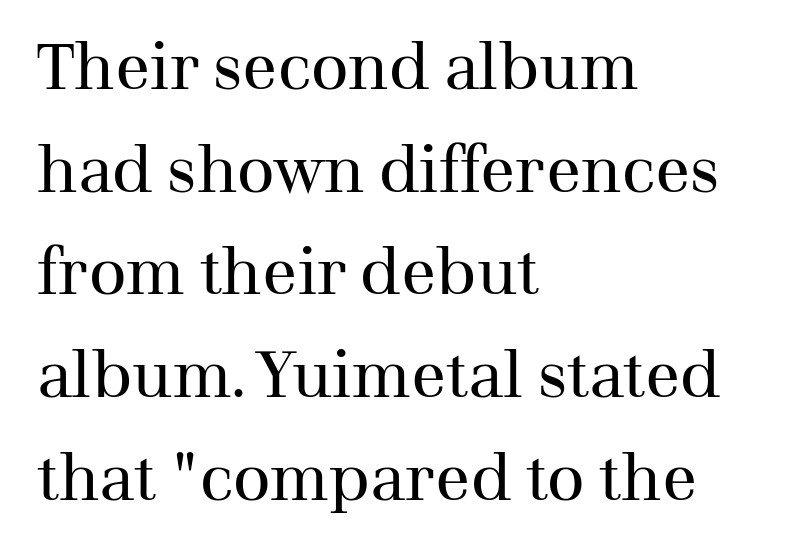
The passage shown is typeset with a serif family. Between one letter and the next there's only the usual sliver of space. If you drew a line through each stem, it would be perfectly vertical. The lines are quadded left. The passage shown is not bold in any degree. How would I describe the line gaps? Plain and ordinary.
